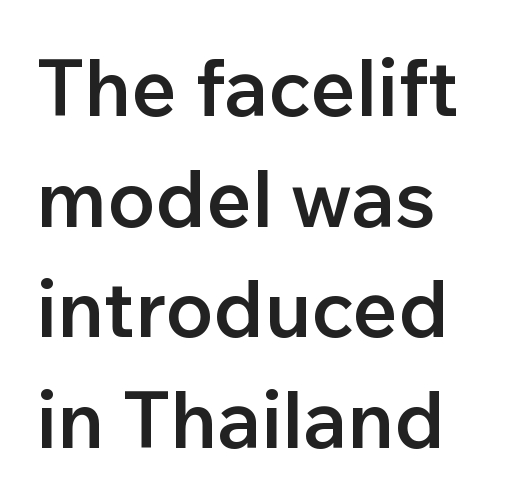
{"serif": "no", "italic": "no", "bold": "semi", "weight": "semibold", "width": "normal", "stroke_contrast": "low", "x_height": "medium", "monospaced": "no", "underline": "no", "line_spacing": "normal", "line_spacing_ratio": 1.4, "letter_spacing": "normal", "letter_spacing_em": 0.0, "glyph_px": 79}
